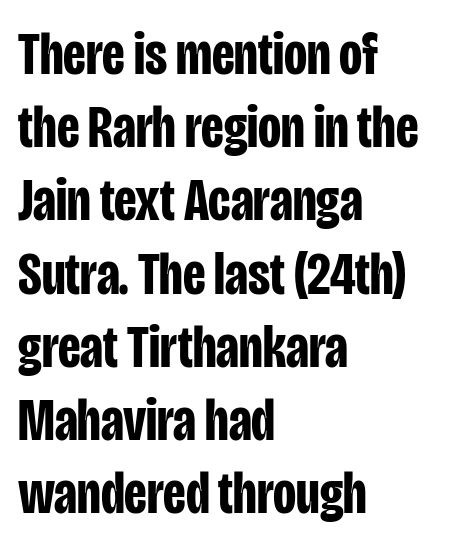
{"serif": "no", "italic": "no", "bold": "yes", "weight": "bold", "width": "condensed", "stroke_contrast": "low", "x_height": "large", "monospaced": "no", "underline": "no", "align": "left", "line_spacing_ratio": 1.22, "letter_spacing": "normal", "letter_spacing_em": 0.0, "glyph_px": 60}
